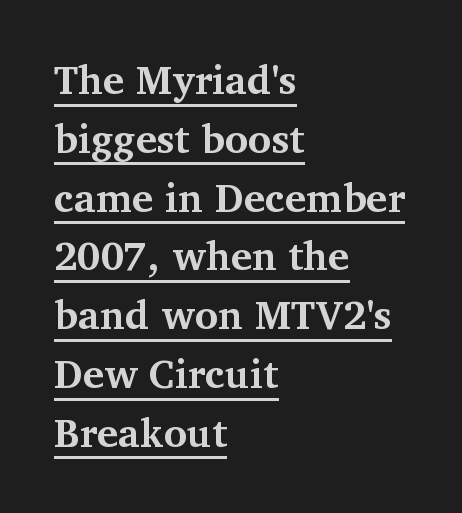
Q: Is the text bold? A: Yes.
Q: Is the text italic (slanted)? A: No, it is upright.
Q: Is the typeface a serif or a sans-serif typeface? A: Serif.
Q: Is the text underlined? A: Yes.
Q: How is the paragraph aligned? A: Left-aligned.
Q: Is the spacing between letters normal or unusually wide? A: Normal.
Q: Is the spacing between lines tight, normal or loose? A: Normal.
Q: Width (condensed, normal, or wide)? A: Normal.
Q: Stroke contrast? A: Medium.
Q: x-height? A: Medium.
Q: Monospaced? A: No.
